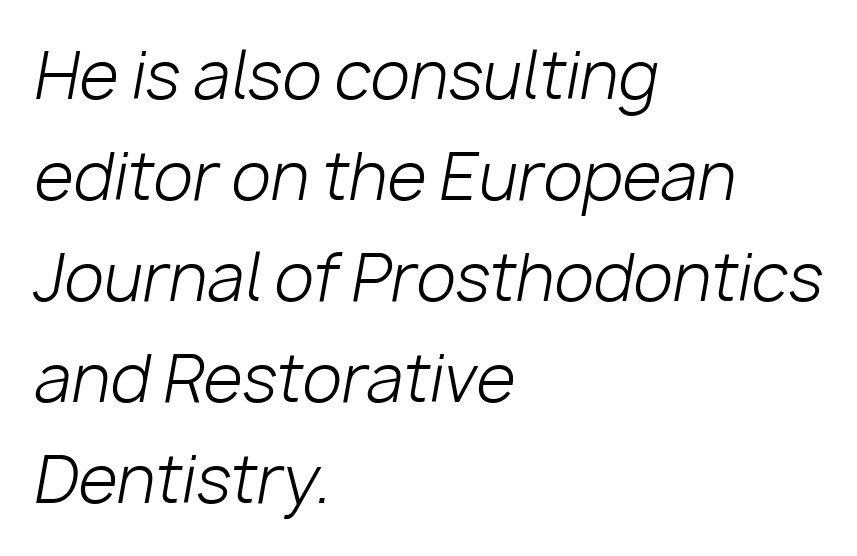
The glyphs are unaccompanied by any horizontal stroke below them. There is no visible air inserted between adjacent glyphs. Caption: multi-line text, flush left, ragged right. A typesetter would call this proportional, since set widths differ per character. The typography opts for an oblique posture over an upright one.
